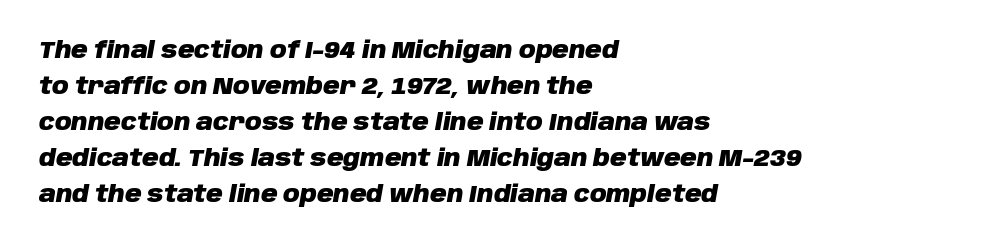
Q: Is the text bold? A: Yes.
Q: Is the text italic (slanted)? A: Yes, it leans right by about 10 degrees.
Q: Is the text underlined? A: No.
Q: How is the paragraph aligned? A: Left-aligned.
Q: Is the spacing between letters normal or unusually wide? A: Normal.
Q: Is the spacing between lines tight, normal or loose? A: Normal.
